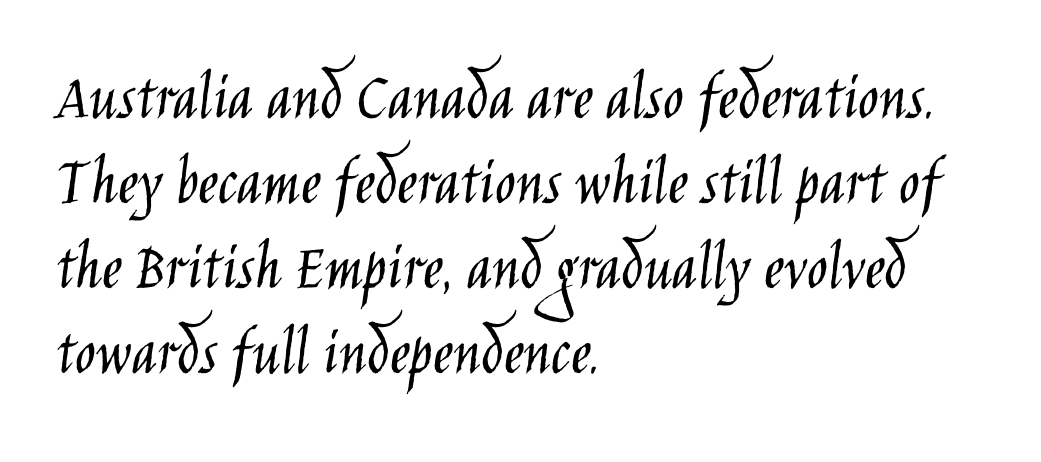
Looks like regular typesetting: each glyph gets only the width it needs. Line starts are locked; line ends wander. There is no visible air inserted between adjacent glyphs. No letter is thick-stroked: the sample isn't bold. Plain, unruled lines of type.
